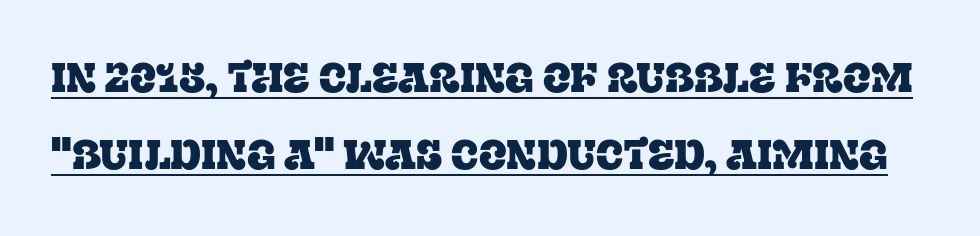
{"serif": "yes", "italic": "no", "width": "normal", "stroke_contrast": "low", "x_height": "large", "monospaced": "no", "underline": "yes", "line_spacing_ratio": 1.88, "letter_spacing": "normal", "letter_spacing_em": 0.0, "glyph_px": 41}
